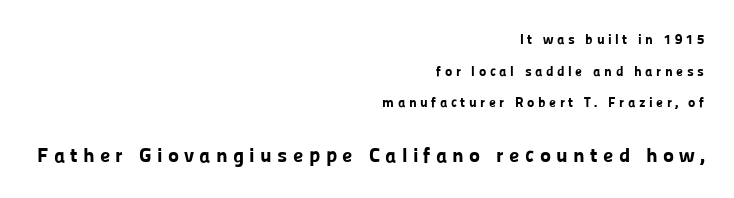
Strokes here are thick enough to call this a true bold. Italic: no, the glyphs are upright roman. If you squint, the bottom block still reads clearly — it's the larger of the two. Short and long lines alike share a common ending point at right. Widely set lines give the paragraph a tall, airy silhouette.
